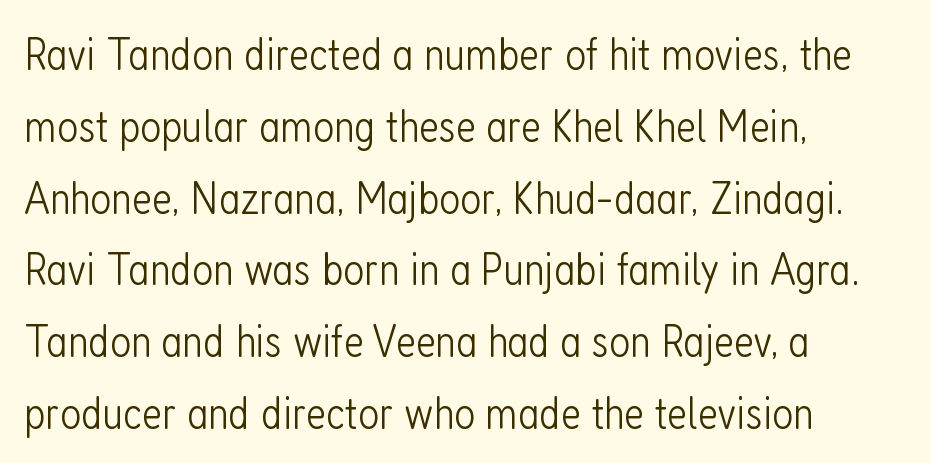
{"serif": "no", "italic": "no", "bold": "no", "weight": "light", "width": "condensed", "stroke_contrast": "low", "x_height": "medium", "monospaced": "no", "underline": "no", "align": "left", "line_spacing": "normal", "line_spacing_ratio": 1.56, "letter_spacing": "normal", "letter_spacing_em": 0.0, "glyph_px": 46}
